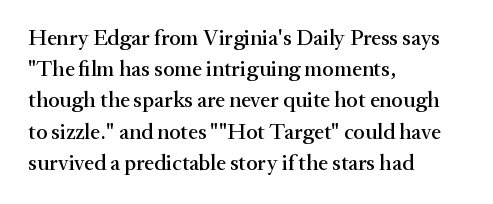
Nope, not italic — everything's standing straight. You could call the tracking neutral — neither tight nor loose. Descenders hang freely into open space. Vertical spacing — default. The compositor pushed each line to the left boundary.
